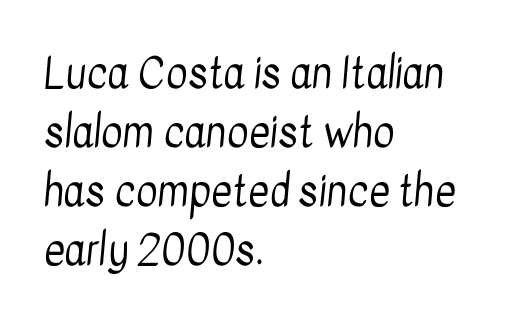
Q: Is the text bold? A: No.
Q: Is the typeface a serif or a sans-serif typeface? A: Sans-serif.
Q: Is the text underlined? A: No.
Q: How is the paragraph aligned? A: Left-aligned.
Q: Is the spacing between letters normal or unusually wide? A: Normal.
Q: Is the spacing between lines tight, normal or loose? A: Normal.
Q: Width (condensed, normal, or wide)? A: Condensed.
Q: Stroke contrast? A: Low.
Q: x-height? A: Medium.
Q: Monospaced? A: No.
